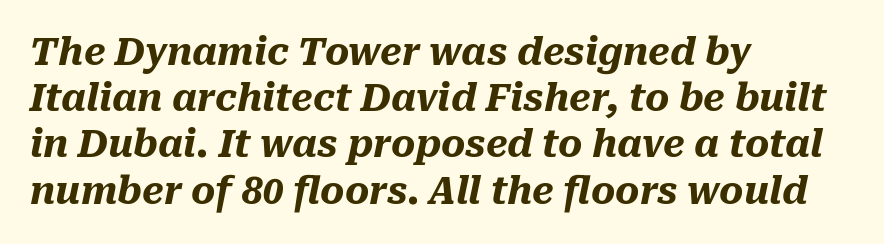
You could call the tracking neutral — neither tight nor loose. Honestly, the row spacing looks completely unremarkable. These lines are set flush left with a ragged right edge. The specimen reads as italic at a glance. The letters are bold, with thick, heavy strokes. Each letter keeps its own natural width here, so spacing adapts to shape.
